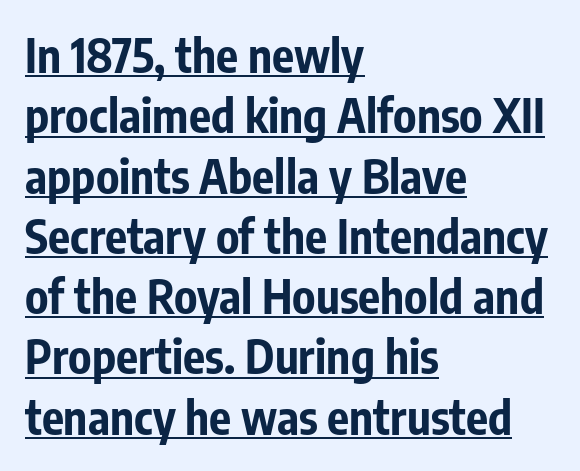
{"serif": "no", "italic": "no", "bold": "yes", "weight": "bold", "width": "condensed", "stroke_contrast": "low", "x_height": "medium", "monospaced": "no", "underline": "yes", "align": "left", "line_spacing": "normal", "line_spacing_ratio": 1.31, "letter_spacing": "normal", "letter_spacing_em": 0.0, "glyph_px": 46}
